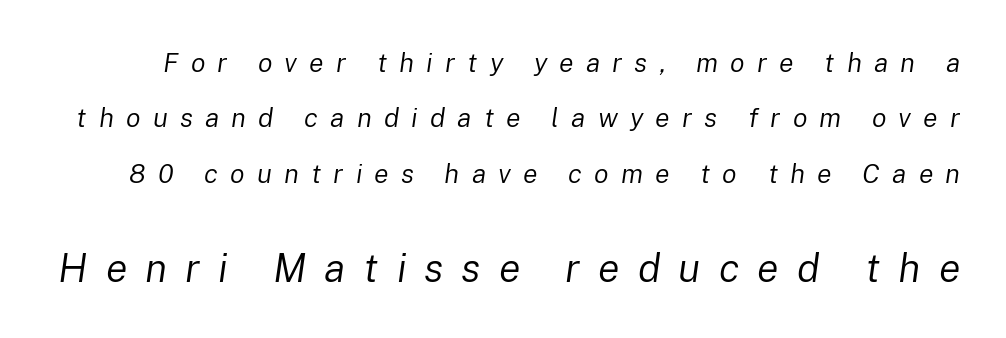
Q: Is the text bold? A: No.
Q: Is the text italic (slanted)? A: Yes, it leans right by about 8 degrees.
Q: Is the text underlined? A: No.
Q: Is the spacing between letters normal or unusually wide? A: Unusually wide.
Q: Is the spacing between lines tight, normal or loose? A: Loose.
Q: Which block of text is set in a larger size, the first (top) or the second (bottom)? A: The second (bottom) one.
Q: Width (condensed, normal, or wide)? A: Normal.
Q: Stroke contrast? A: Low.
Q: x-height? A: Medium.
Q: Monospaced? A: No.
